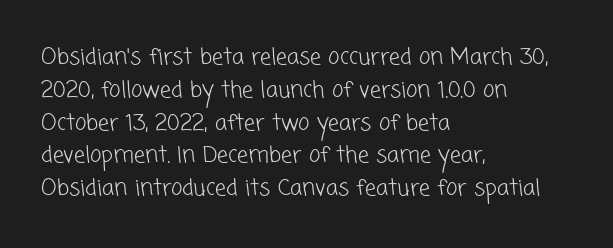
The image shows 22 px text type; set left-aligned, normal line spacing (1.49x), normal letter spacing, not underlined.
